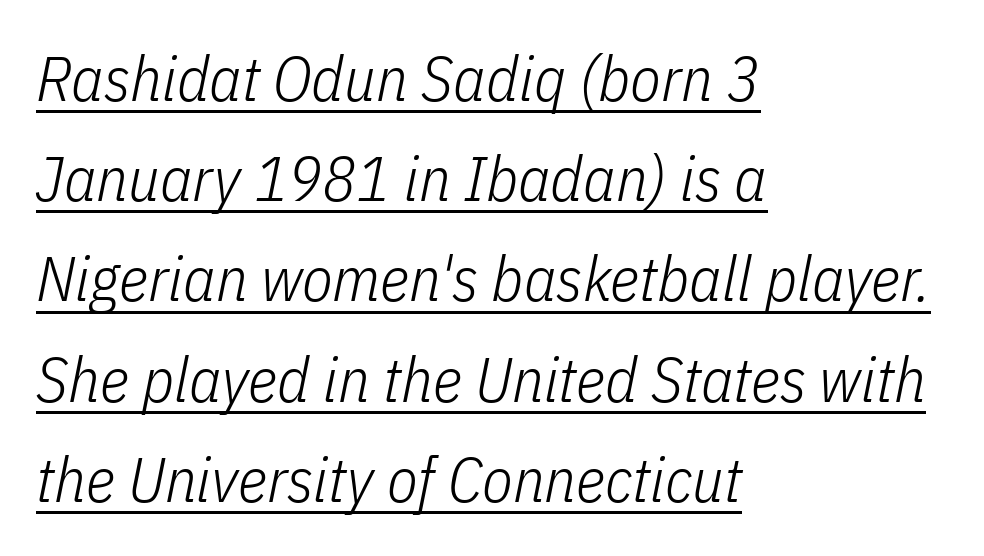
Looks like regular typesetting: each glyph gets only the width it needs. Compared with undecorated copy, this sample adds a rule below the words. These lines were composed using italics. These lines sit exactly where default settings would place them. The lines are quadded left.
